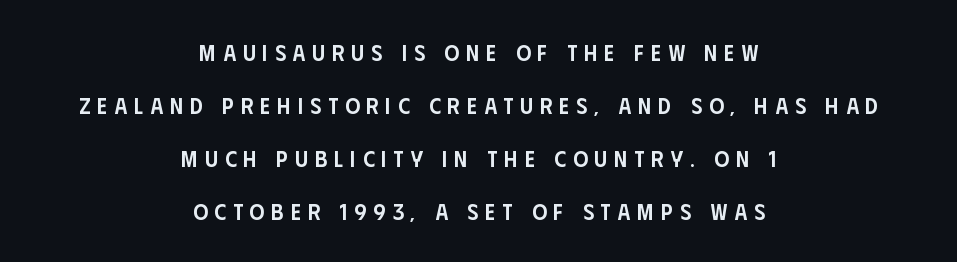
{"italic": "no", "bold": "semi", "underline": "no", "align": "center", "line_spacing": "loose", "line_spacing_ratio": 2.3, "letter_spacing": "wide", "letter_spacing_em": 0.3, "glyph_px": 23}
